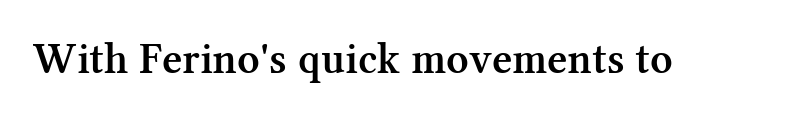
Lines of text with bare space underneath. The face used here is proportionally spaced, like ordinary book or web type. Default kerning and tracking; the words read as compact shapes. Each glyph is drawn with semibold strokes, heavier than normal yet not fully bold. The typeface chosen for these lines features serifs.
